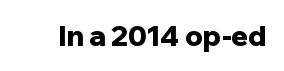
The image shows 28 px bold sans-serif type, upright; set normal letter spacing, not underlined; low stroke contrast and a medium x-height.
